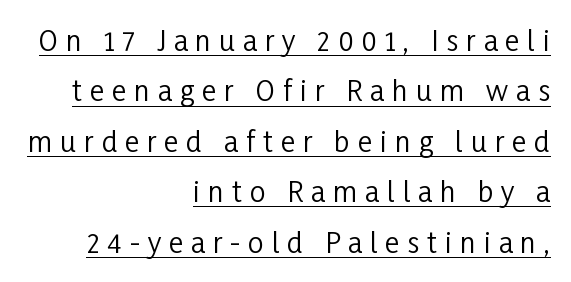
The image shows 28 px regular-weight, condensed sans-serif type, upright; set right-aligned, line spacing 1.8x, unusually wide letter spacing (+0.28 em), underlined; low stroke contrast and a medium x-height.
